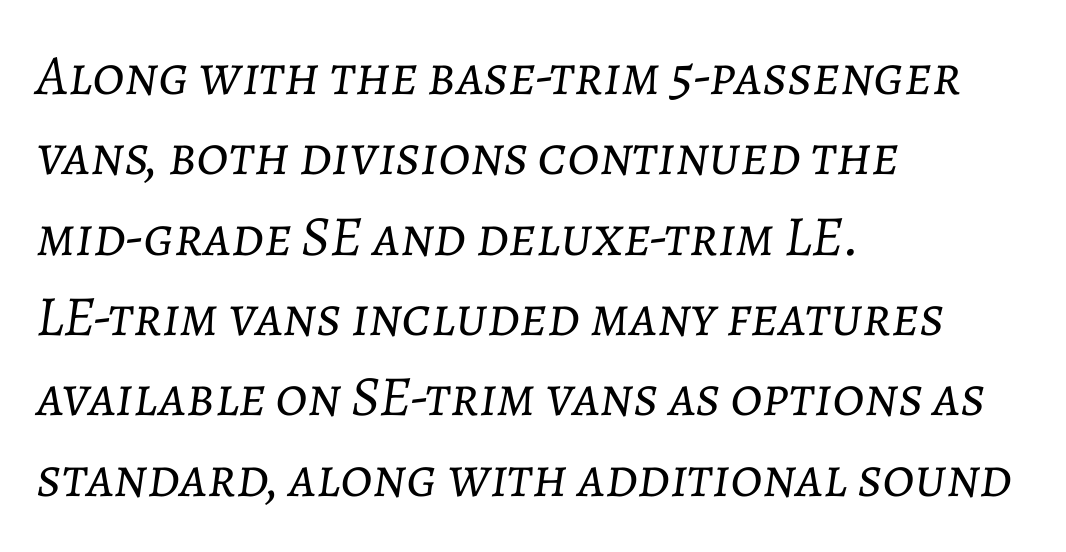
{"italic": "yes", "lean": "right", "slant_degrees": 7, "bold": "no", "weight": "light", "width": "normal", "stroke_contrast": "low", "x_height": "medium", "monospaced": "no", "underline": "no", "align": "left", "line_spacing": "normal", "line_spacing_ratio": 1.41, "letter_spacing": "normal", "letter_spacing_em": 0.0, "glyph_px": 57}
